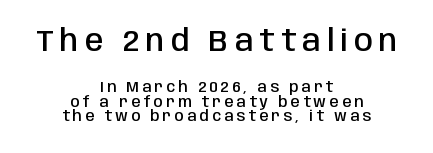
The image shows 30 px semibold, condensed sans-serif type, upright; set centered, tight line spacing (0.97x), unusually wide letter spacing (+0.21 em), not underlined; the first (top) block is 2.0x larger; low stroke contrast and a large x-height.
